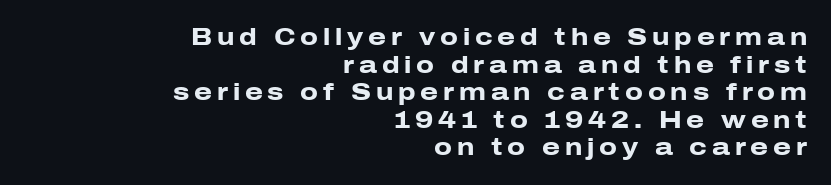
The space beneath each line is pristine and unruled. Line endings align vertically; line beginnings do not. This sample uses an upright cut, with every glyph sitting square on the baseline. What weight is shown? A full bold with thick strokes. Words appear elongated and porous because spacing is wide.
